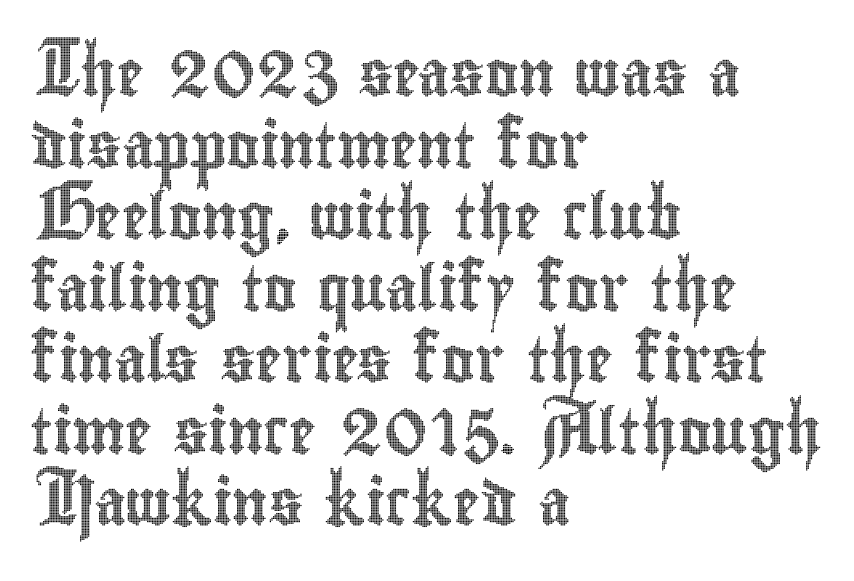
Q: Is the text italic (slanted)? A: No, it is upright.
Q: Is the text underlined? A: No.
Q: How is the paragraph aligned? A: Left-aligned.
Q: Is the spacing between letters normal or unusually wide? A: Normal.
Q: Is the spacing between lines tight, normal or loose? A: Normal.
Q: Width (condensed, normal, or wide)? A: Condensed.
Q: x-height? A: Small.
Q: Monospaced? A: No.
